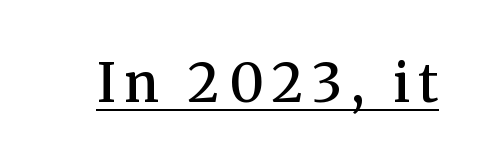
{"serif": "yes", "italic": "no", "bold": "semi", "weight": "semibold", "width": "normal", "stroke_contrast": "medium", "x_height": "medium", "monospaced": "no", "underline": "yes", "glyph_px": 54}
